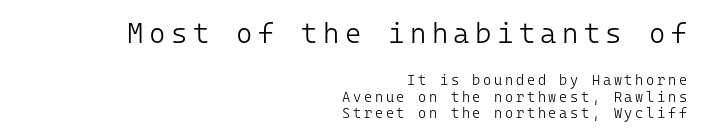
The image shows 28 px light sans-serif type, upright, monospaced; set right-aligned, line spacing 1.17x, not underlined; the first (top) block is 2.0x larger; low stroke contrast and a medium x-height.
